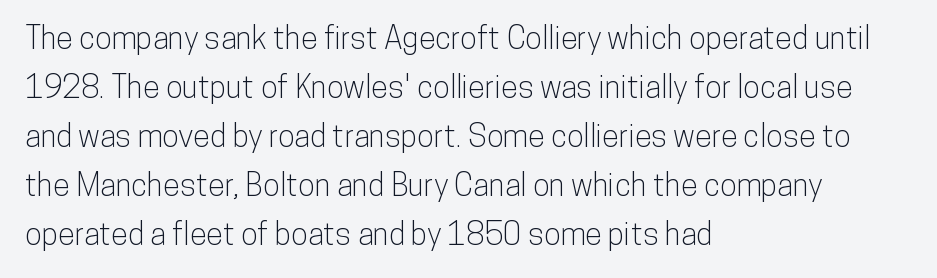
{"serif": "no", "italic": "no", "width": "condensed", "stroke_contrast": "low", "x_height": "medium", "monospaced": "no", "underline": "no", "align": "left", "line_spacing": "normal", "line_spacing_ratio": 1.58, "letter_spacing": "normal", "letter_spacing_em": 0.0, "glyph_px": 31}
